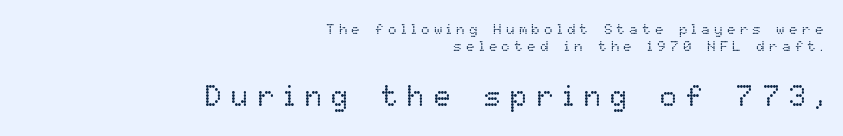
{"italic": "no", "bold": "no", "weight": "regular", "width": "normal", "stroke_contrast": "low", "x_height": "medium", "monospaced": "no", "underline": "no", "align": "right", "line_spacing_ratio": 1.22, "letter_spacing": "wide", "letter_spacing_em": 0.31, "larger_block": "second", "size_ratio": 2.07, "glyph_px": 29}
